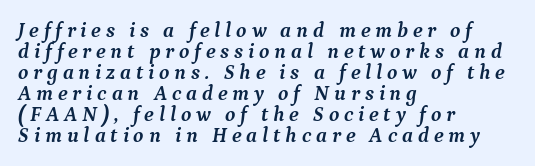
Slant detected: the letters are inclined. Between one letter and the next there's a generous, obvious gap. The rendering anchors every line to the left-hand side. Chunky letters — that's bold for sure. The space beneath each line is pristine and unruled.
